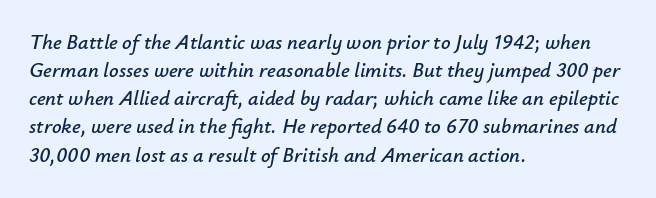
The image shows 21 px text type, italic (leaning right); set left-aligned, normal line spacing (1.34x), normal letter spacing, not underlined.
